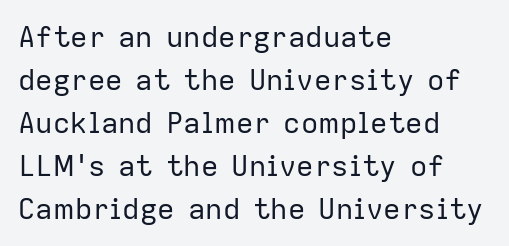
Q: Is the text bold? A: No.
Q: Is the text italic (slanted)? A: No, it is upright.
Q: Is the typeface a serif or a sans-serif typeface? A: Sans-serif.
Q: Is the text underlined? A: No.
Q: How is the paragraph aligned? A: Left-aligned.
Q: Is the spacing between letters normal or unusually wide? A: Normal.
Q: Is the spacing between lines tight, normal or loose? A: Normal.
Q: Width (condensed, normal, or wide)? A: Normal.
Q: Stroke contrast? A: Low.
Q: x-height? A: Medium.
Q: Monospaced? A: No.
